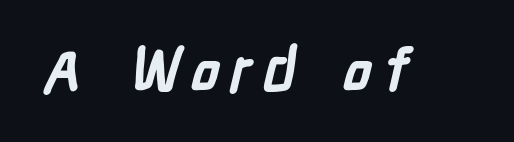
{"serif": "no", "bold": "yes", "weight": "semibold", "width": "condensed", "stroke_contrast": "low", "x_height": "medium", "monospaced": "no", "underline": "no", "glyph_px": 60}
